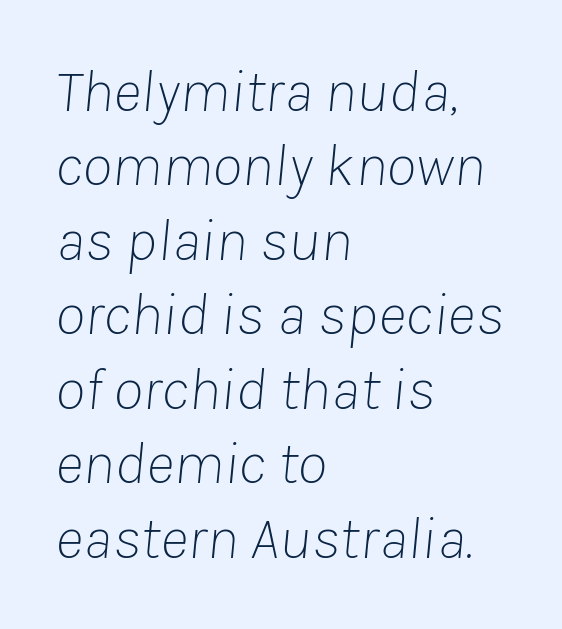
The image shows 61 px thin type, italic (leaning right); set left-aligned, line spacing 1.22x, normal letter spacing, not underlined; low stroke contrast and a medium x-height.
